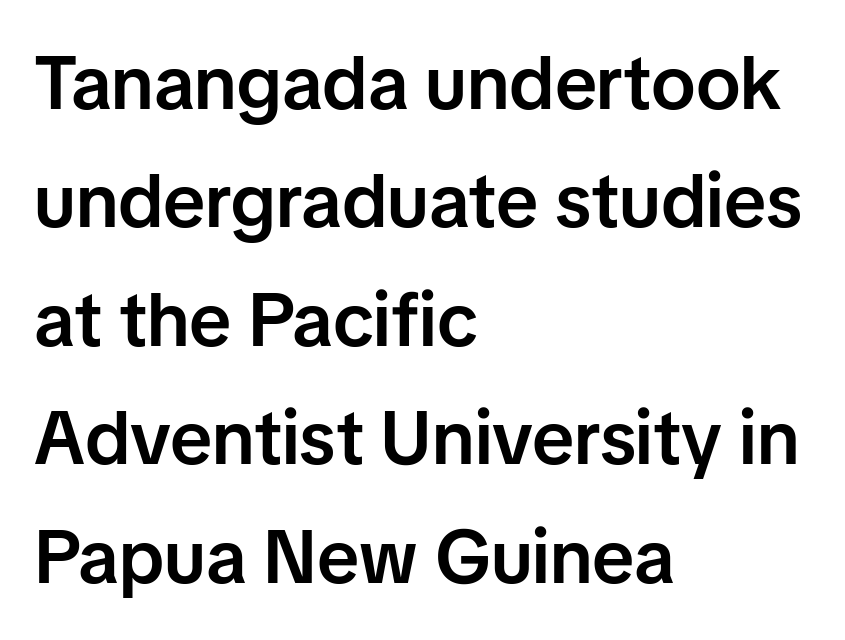
Normally led — the rows are evenly, conventionally spaced. In terms of posture, this sample is upright. Check the space under the baseline: it is left empty. Is the block centered? No — it sits flush against the left margin. To sum up the face: it is a sans, with no serifs.
